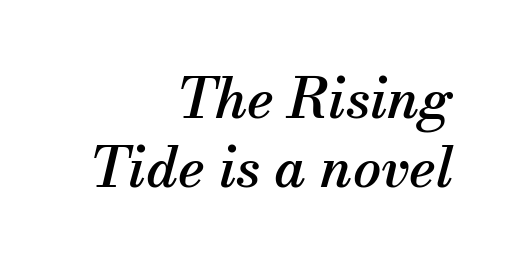
{"serif": "yes", "italic": "yes", "lean": "right", "slant_degrees": 13, "width": "normal", "stroke_contrast": "medium", "x_height": "small", "monospaced": "no", "underline": "no", "align": "right", "line_spacing_ratio": 1.23, "letter_spacing": "normal", "letter_spacing_em": 0.0, "glyph_px": 56}
